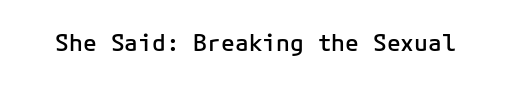
{"italic": "no", "bold": "semi", "underline": "no", "letter_spacing": "normal", "letter_spacing_em": 0.0, "glyph_px": 23}
